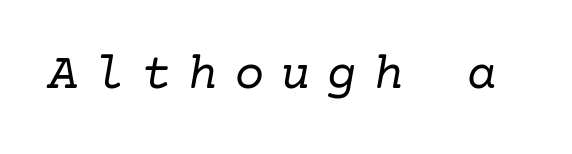
Q: Is the text bold? A: No.
Q: Is the text italic (slanted)? A: Yes, it leans right by about 10 degrees.
Q: Is the typeface a serif or a sans-serif typeface? A: Serif.
Q: Is the text underlined? A: No.
Q: Is the spacing between letters normal or unusually wide? A: Unusually wide.
Q: Width (condensed, normal, or wide)? A: Normal.
Q: Stroke contrast? A: Low.
Q: x-height? A: Medium.
